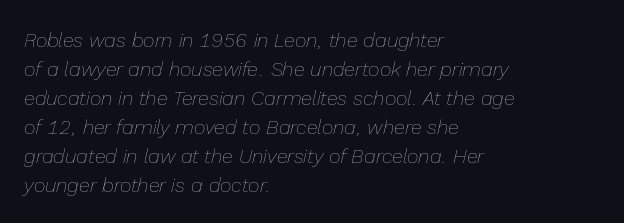
Q: Is the text bold? A: No.
Q: Is the text italic (slanted)? A: Yes, it leans right by about 13 degrees.
Q: Is the text underlined? A: No.
Q: How is the paragraph aligned? A: Left-aligned.
Q: Is the spacing between letters normal or unusually wide? A: Normal.
Q: Is the spacing between lines tight, normal or loose? A: Normal.
